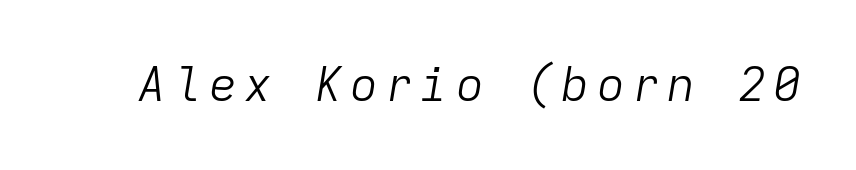
Q: Is the text bold? A: No.
Q: Is the text italic (slanted)? A: Yes, it leans right by about 9 degrees.
Q: Is the text underlined? A: No.
Q: Width (condensed, normal, or wide)? A: Normal.
Q: Stroke contrast? A: Low.
Q: x-height? A: Medium.
Q: Monospaced? A: Yes.
